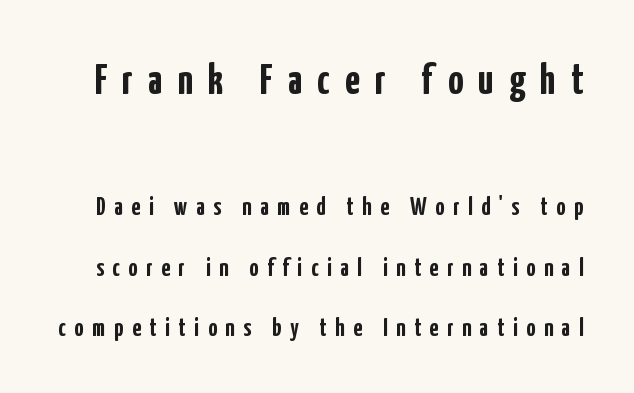
The image shows 43 px semibold, condensed sans-serif type, upright; set loose line spacing (2.43x), unusually wide letter spacing (+0.35 em), not underlined; the first (top) block is 1.72x larger; low stroke contrast and a medium x-height.
